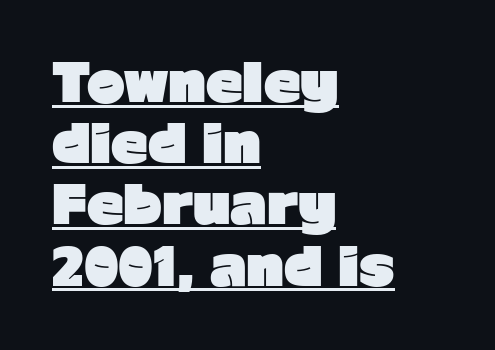
The image shows 51 px heavy sans-serif type, upright; set left-aligned, line spacing 1.2x, normal letter spacing, underlined; low stroke contrast and a medium x-height.
